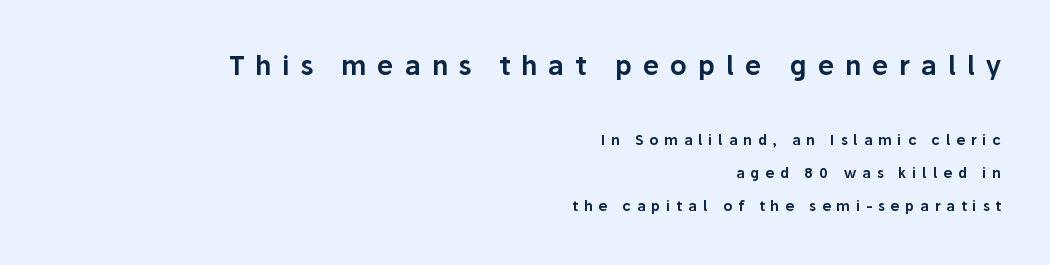
{"italic": "no", "underline": "no", "align": "right", "line_spacing": "loose", "line_spacing_ratio": 2.36, "letter_spacing": "wide", "letter_spacing_em": 0.42, "larger_block": "first", "size_ratio": 1.86, "glyph_px": 26}
